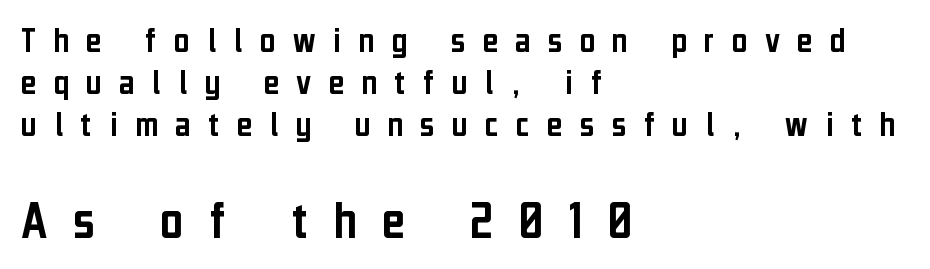
{"serif": "no", "italic": "no", "width": "condensed", "stroke_contrast": "low", "x_height": "medium", "monospaced": "no", "underline": "no", "align": "left", "line_spacing": "tight", "line_spacing_ratio": 1.14, "letter_spacing": "wide", "letter_spacing_em": 0.47, "larger_block": "second", "size_ratio": 1.49, "glyph_px": 55}
